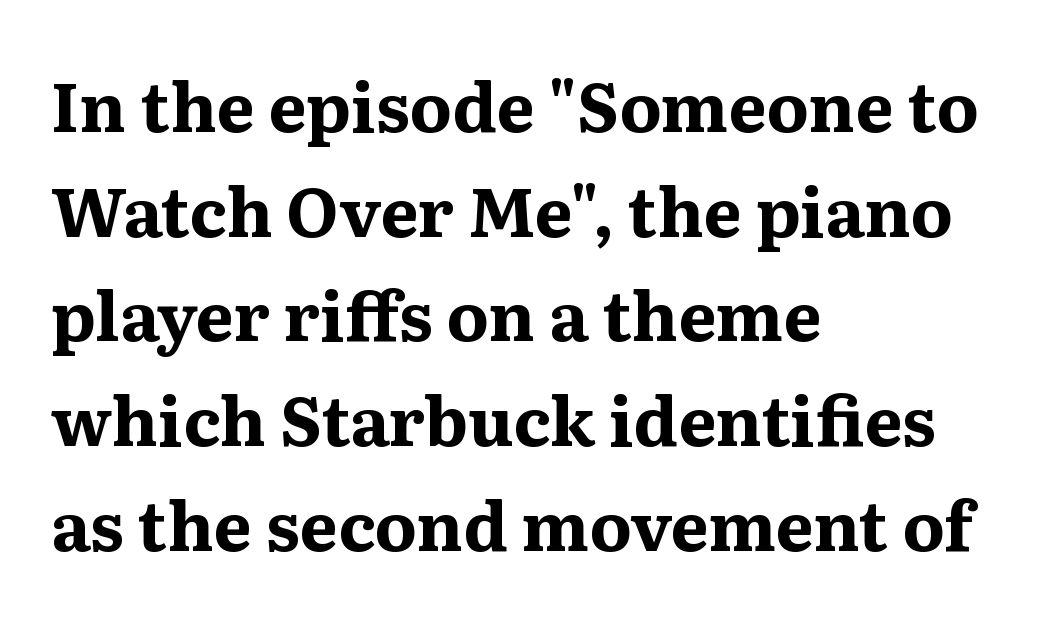
A normal amount of white space separates one row of letters from the next. Reading down the block, your eye returns to a fixed left position each line. You'd pick this weight for a headline — it's a proper bold. The passage shown is typed in a proportional face where columns would drift.
